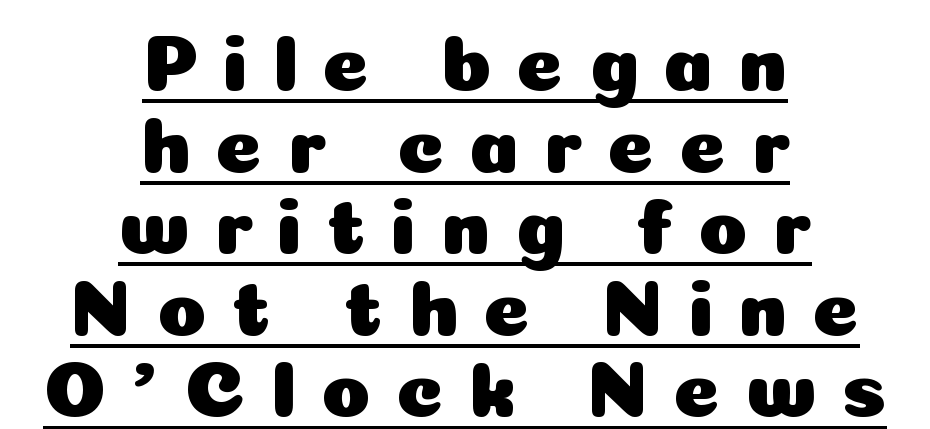
The image shows 80 px sans-serif type, upright; set centered, tight line spacing (1.02x), unusually wide letter spacing (+0.31 em), underlined; low stroke contrast and a medium x-height.
